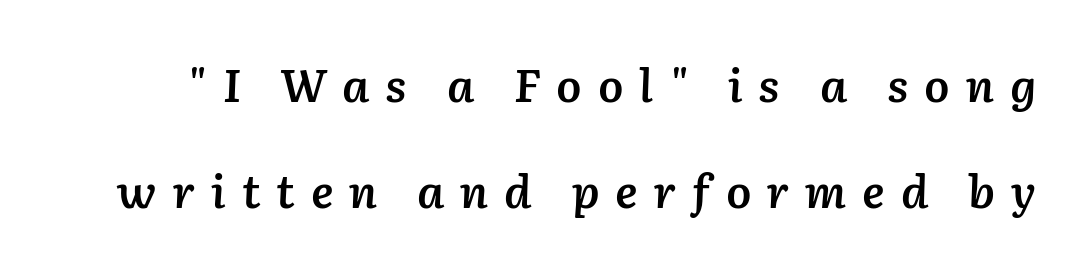
{"italic": "yes", "lean": "right", "slant_degrees": 2, "bold": "semi", "weight": "semibold", "width": "normal", "stroke_contrast": "low", "x_height": "medium", "monospaced": "no", "underline": "no", "line_spacing": "loose", "line_spacing_ratio": 2.36, "letter_spacing": "wide", "letter_spacing_em": 0.35, "glyph_px": 45}
